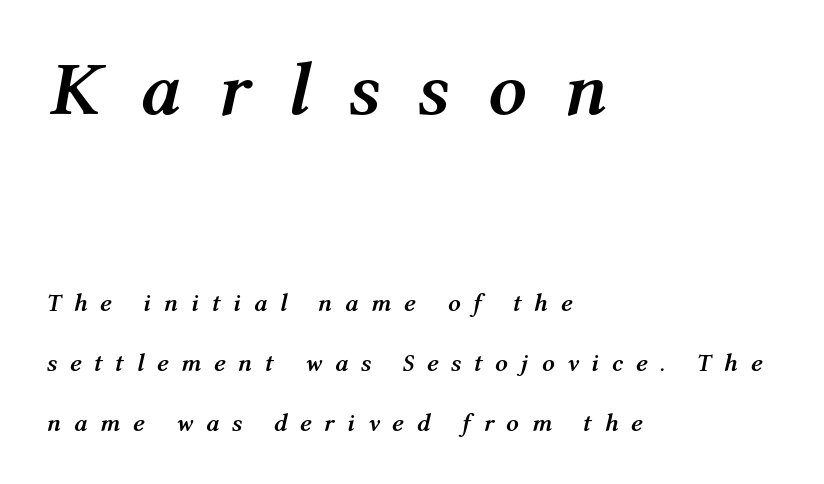
{"italic": "yes", "lean": "right", "slant_degrees": 12, "bold": "yes", "weight": "semibold", "width": "normal", "stroke_contrast": "medium", "x_height": "medium", "monospaced": "no", "underline": "no", "align": "left", "line_spacing": "loose", "line_spacing_ratio": 2.39, "letter_spacing": "wide", "letter_spacing_em": 0.5, "larger_block": "first", "size_ratio": 3.04, "glyph_px": 76}
